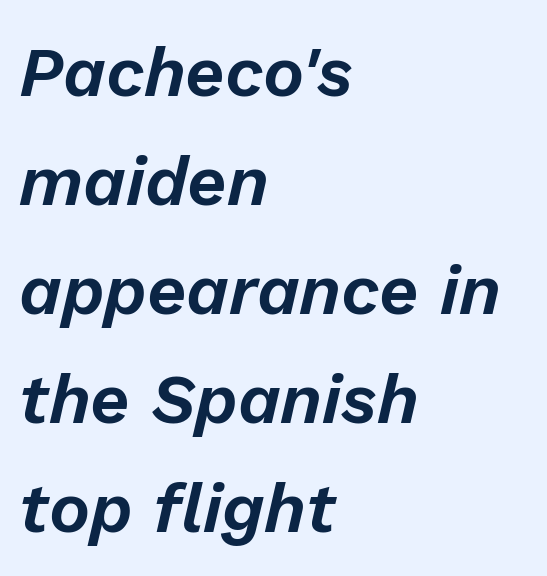
{"italic": "yes", "lean": "right", "slant_degrees": 13, "width": "normal", "stroke_contrast": "low", "x_height": "medium", "monospaced": "no", "underline": "no", "align": "left", "line_spacing": "normal", "line_spacing_ratio": 1.58, "letter_spacing": "normal", "letter_spacing_em": 0.0, "glyph_px": 69}
